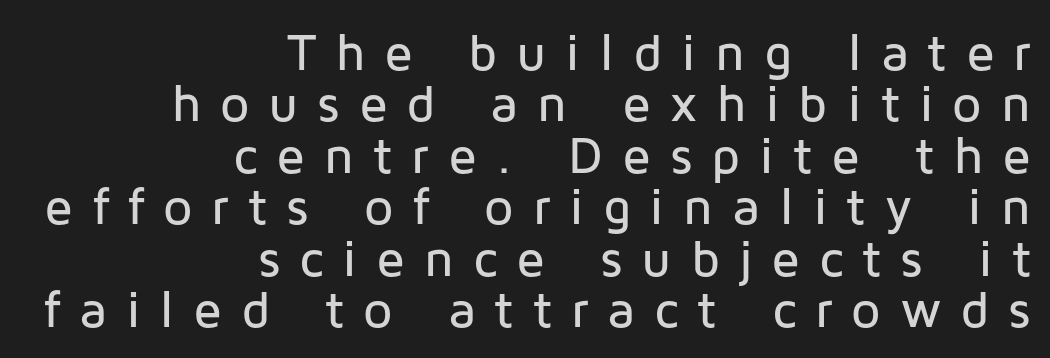
{"serif": "no", "italic": "no", "width": "normal", "stroke_contrast": "low", "x_height": "medium", "monospaced": "no", "underline": "no", "align": "right", "line_spacing": "tight", "line_spacing_ratio": 0.99, "letter_spacing": "wide", "letter_spacing_em": 0.36, "glyph_px": 52}
